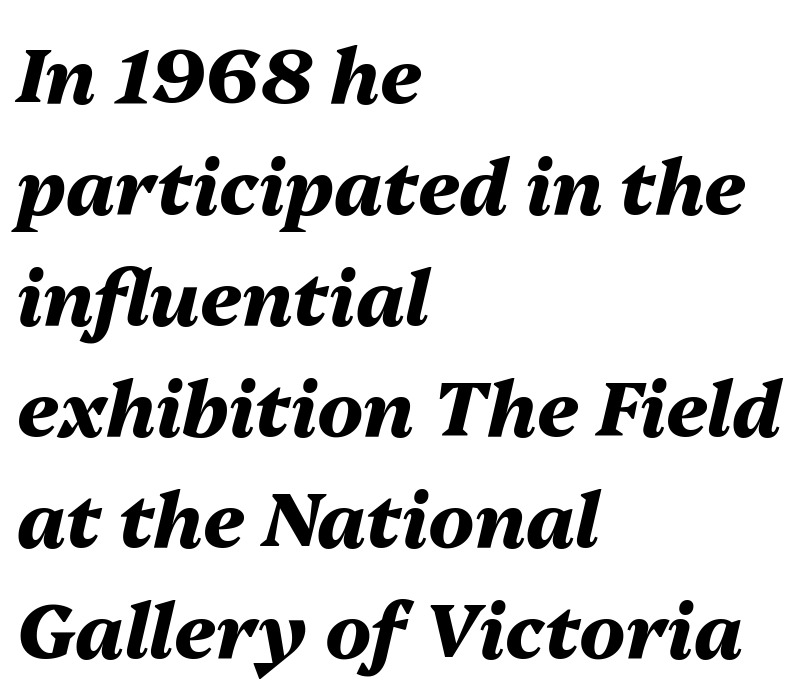
{"italic": "yes", "lean": "right", "slant_degrees": 13, "bold": "yes", "weight": "heavy", "width": "normal", "stroke_contrast": "medium", "x_height": "medium", "monospaced": "no", "underline": "no", "align": "left", "line_spacing": "normal", "line_spacing_ratio": 1.46, "letter_spacing": "normal", "letter_spacing_em": 0.0, "glyph_px": 76}
